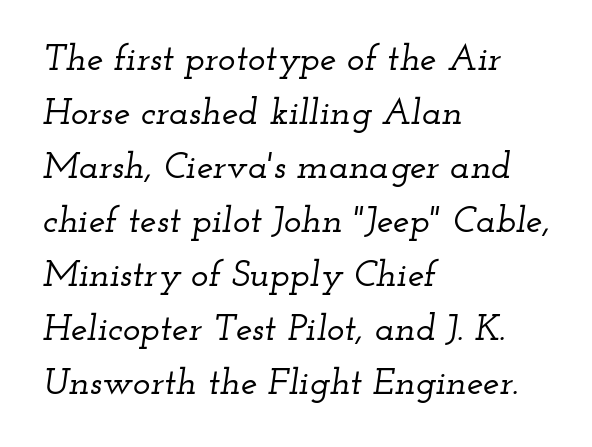
This sample uses plain, unmodified letter spacing. The face used here is seriffed, in the tradition of book romans. Is there much room between lines? A standard amount, neither cramped nor airy. The specimen omits any rule beneath the text block's lines. Slanted lettering throughout.
